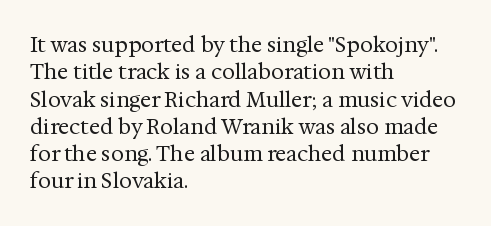
The image shows 21 px text type, upright; set left-aligned, normal line spacing (1.3x), normal letter spacing, not underlined.
